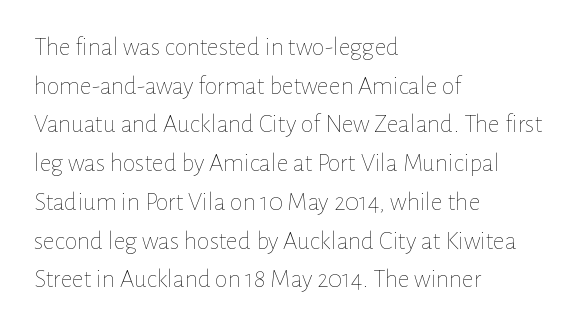
The image shows 26 px text type, upright; set left-aligned, normal line spacing (1.49x), normal letter spacing, not underlined.
